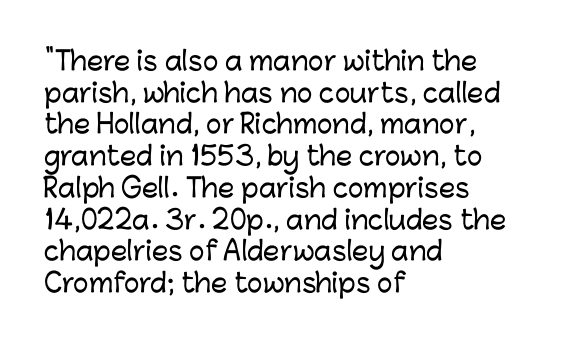
Q: Is the text italic (slanted)? A: No, it is upright.
Q: Is the text underlined? A: No.
Q: How is the paragraph aligned? A: Left-aligned.
Q: Is the spacing between letters normal or unusually wide? A: Normal.
